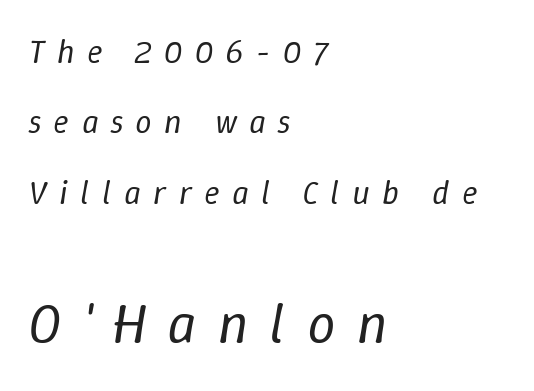
Think of a printed novel: that variable character pitch is what you see here. Inter-character spacing is expanded well beyond the font's built-in metrics. Which chunk is bigger? The second one — the bottom block dwarfs the top. Baseline-to-baseline distance is far greater than the letter height. Words float on clear page, feet unadorned. Layout note: lines flush left.
